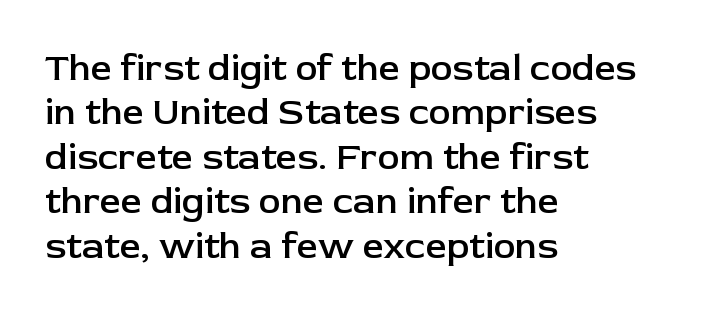
If you drew a line through each stem, it would be perfectly vertical. The type family on display is of the sans-serif kind. These lines are set flush left with a ragged right edge. This is moderately heavy type, rendered in semibold. Words appear dense and cohesive because spacing is normal.
